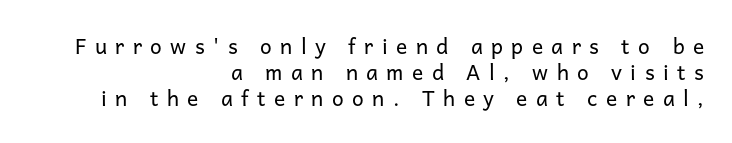
Q: Is the text bold? A: No.
Q: Is the text italic (slanted)? A: No, it is upright.
Q: Is the text underlined? A: No.
Q: How is the paragraph aligned? A: Right-aligned.
Q: Is the spacing between letters normal or unusually wide? A: Unusually wide.
